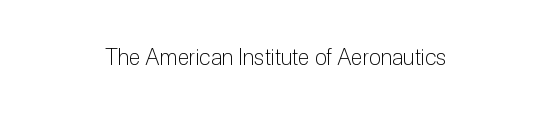
The space directly below the letters is spotless. Quick note: not italic, upright. The line texture is even and compact thanks to regular tracking. These glyphs show unthickened strokes, regular width or finer.
